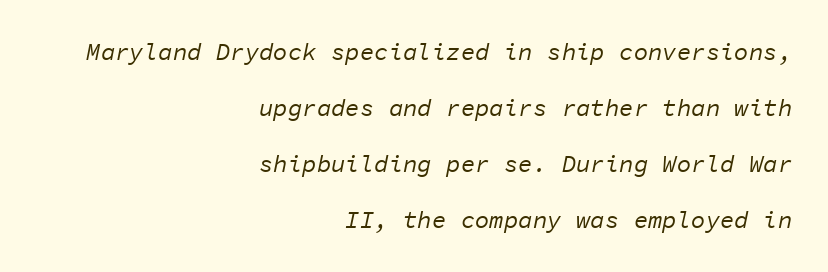
Q: Is the text bold? A: No.
Q: Is the text italic (slanted)? A: Yes, it leans right by about 11 degrees.
Q: Is the text underlined? A: No.
Q: How is the paragraph aligned? A: Right-aligned.
Q: Is the spacing between letters normal or unusually wide? A: Normal.
Q: Is the spacing between lines tight, normal or loose? A: Loose.
